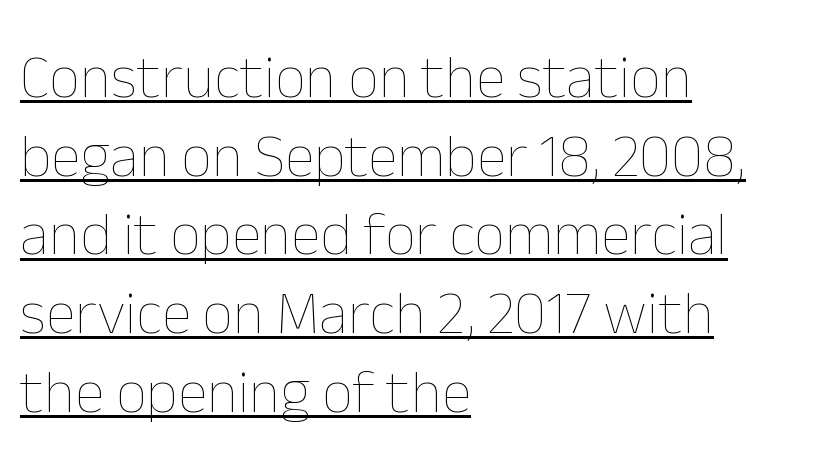
The image shows 61 px thin type, upright; set left-aligned, normal line spacing (1.29x), normal letter spacing, underlined; low stroke contrast and a medium x-height.
